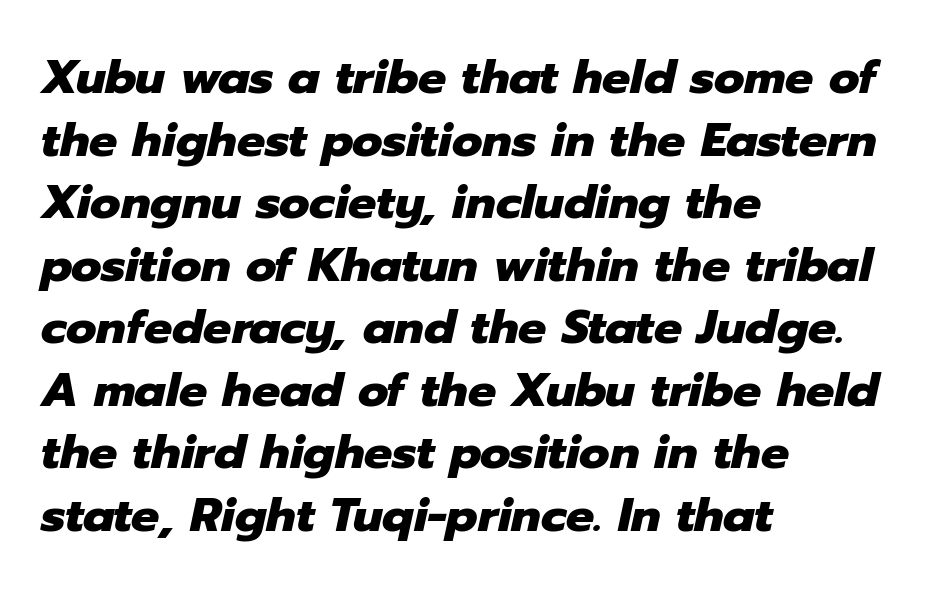
Q: Is the text bold? A: Yes.
Q: Is the text italic (slanted)? A: Yes, it leans right by about 12 degrees.
Q: Is the text underlined? A: No.
Q: How is the paragraph aligned? A: Left-aligned.
Q: Is the spacing between letters normal or unusually wide? A: Normal.
Q: Is the spacing between lines tight, normal or loose? A: Normal.
Q: Width (condensed, normal, or wide)? A: Normal.
Q: Stroke contrast? A: Low.
Q: x-height? A: Medium.
Q: Monospaced? A: No.
